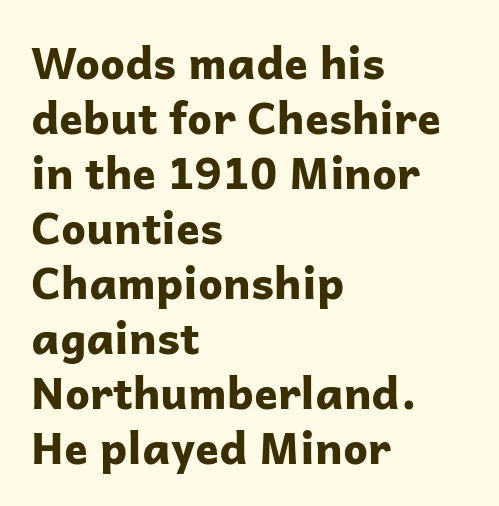
Q: Is the text bold? A: Yes.
Q: Is the text italic (slanted)? A: No, it is upright.
Q: Is the typeface a serif or a sans-serif typeface? A: Sans-serif.
Q: Is the text underlined? A: No.
Q: How is the paragraph aligned? A: Left-aligned.
Q: Is the spacing between letters normal or unusually wide? A: Normal.
Q: Is the spacing between lines tight, normal or loose? A: Normal.
Q: Width (condensed, normal, or wide)? A: Normal.
Q: Stroke contrast? A: Low.
Q: x-height? A: Medium.
Q: Monospaced? A: No.
